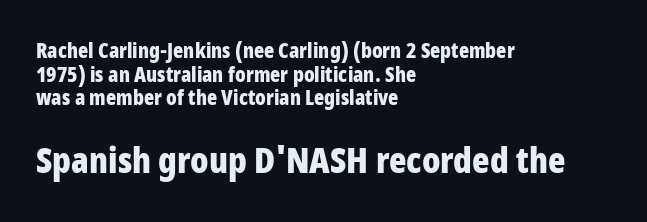
Q: Is the text bold? A: Yes.
Q: Is the text italic (slanted)? A: No, it is upright.
Q: Is the typeface a serif or a sans-serif typeface? A: Sans-serif.
Q: Is the text underlined? A: No.
Q: How is the paragraph aligned? A: Left-aligned.
Q: Is the spacing between letters normal or unusually wide? A: Normal.
Q: Is the spacing between lines tight, normal or loose? A: Tight.
Q: Which block of text is set in a larger size, the first (top) or the second (bottom)? A: The second (bottom) one.
Q: Width (condensed, normal, or wide)? A: Condensed.
Q: Stroke contrast? A: Low.
Q: x-height? A: Large.
Q: Monospaced? A: No.
